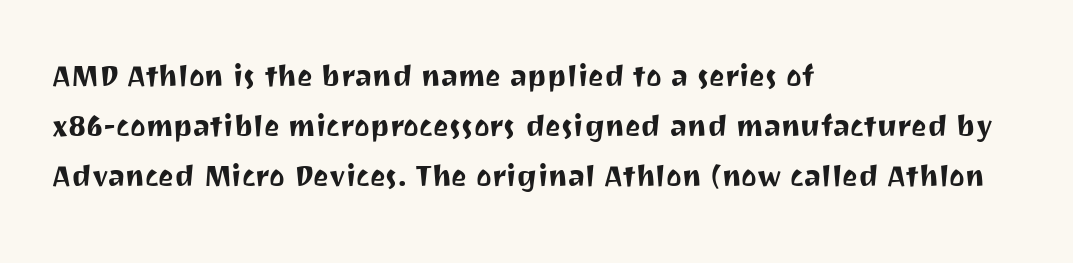
The image shows 37 px sans-serif type, upright; set left-aligned, normal line spacing (1.35x), normal letter spacing, not underlined; medium stroke contrast and a medium x-height.
